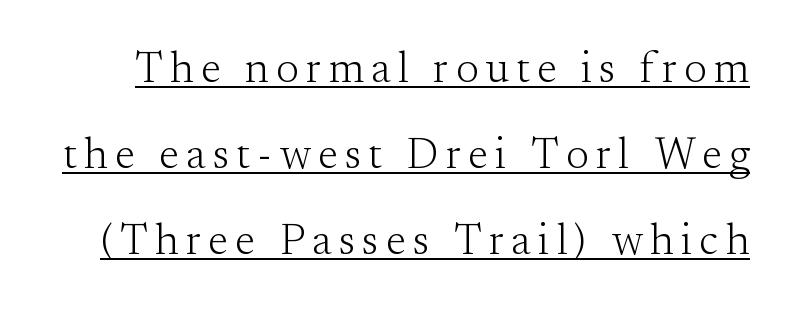
Q: Is the text bold? A: No.
Q: Is the text italic (slanted)? A: No, it is upright.
Q: Is the typeface a serif or a sans-serif typeface? A: Serif.
Q: Is the text underlined? A: Yes.
Q: Is the spacing between lines tight, normal or loose? A: Loose.
Q: Width (condensed, normal, or wide)? A: Normal.
Q: Stroke contrast? A: Medium.
Q: x-height? A: Small.
Q: Monospaced? A: No.
